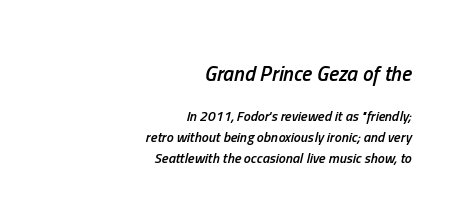
Leading matches the norm, producing a regular column. In CSS terms this would be text-align: right. The initial chunk of copy outweighs the following chunk in type size. There is no visible air inserted between adjacent glyphs.
